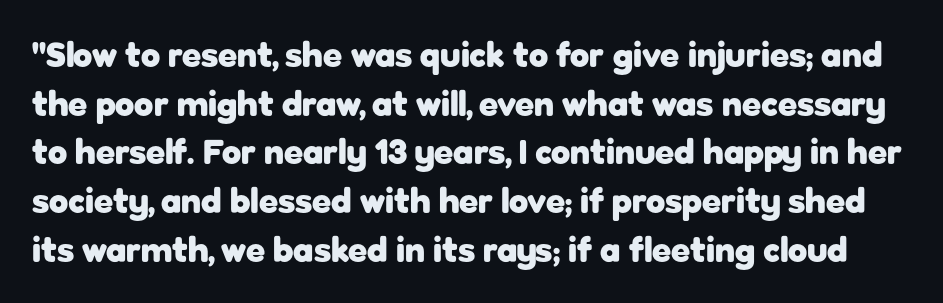
Q: Is the text bold? A: Yes.
Q: Is the text italic (slanted)? A: No, it is upright.
Q: Is the typeface a serif or a sans-serif typeface? A: Sans-serif.
Q: Is the text underlined? A: No.
Q: Is the spacing between letters normal or unusually wide? A: Normal.
Q: Is the spacing between lines tight, normal or loose? A: Normal.
Q: Width (condensed, normal, or wide)? A: Normal.
Q: Stroke contrast? A: Low.
Q: x-height? A: Medium.
Q: Monospaced? A: No.
